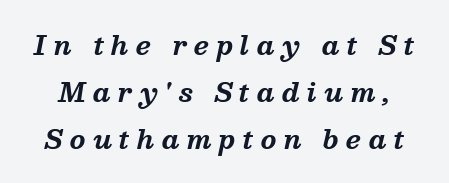
{"italic": "yes", "lean": "right", "slant_degrees": 13, "bold": "yes", "underline": "no", "line_spacing_ratio": 1.88, "letter_spacing": "wide", "letter_spacing_em": 0.29, "glyph_px": 25}
